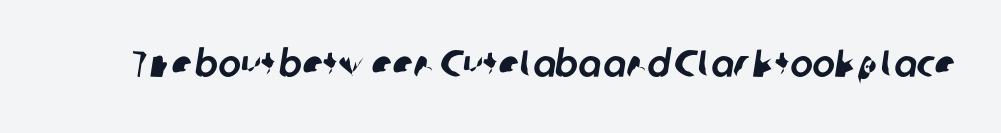
{"serif": "no", "width": "normal", "stroke_contrast": "low", "x_height": "medium", "monospaced": "no", "underline": "no", "letter_spacing": "normal", "letter_spacing_em": 0.0, "glyph_px": 38}
